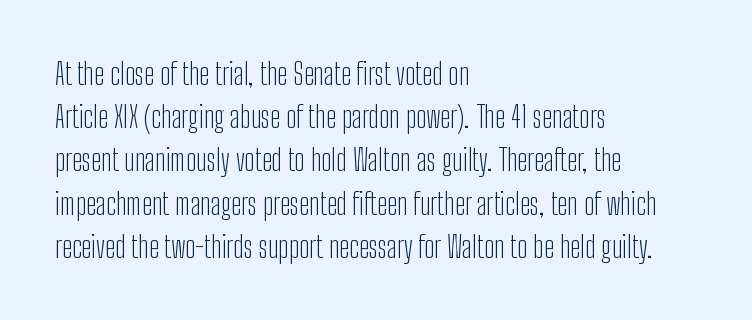
The image shows 30 px light, condensed sans-serif type, upright; set left-aligned, normal line spacing (1.44x), normal letter spacing, not underlined; low stroke contrast and a medium x-height.
